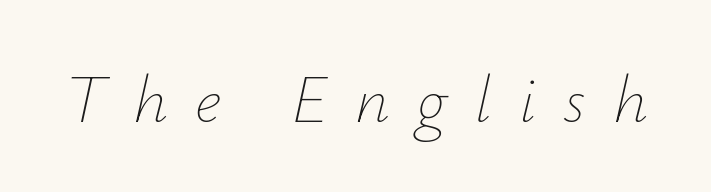
Lines of text with bare space underneath. The gaps between neighbouring characters are conspicuously large. Spacing verdict: proportional, widths tailored to each character. The letterforms sit at book weight or below. The passage shown leans; its letterforms are oblique.
